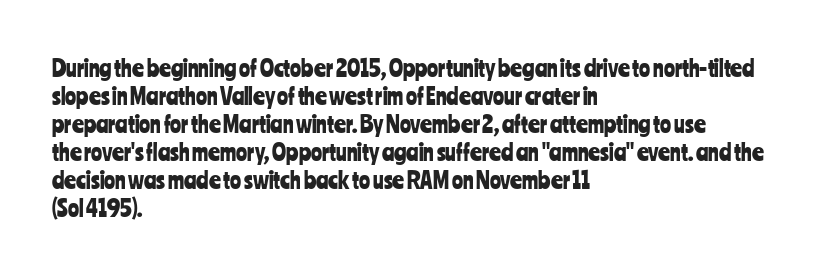
The image shows 23 px text type, upright; set left-aligned, line spacing 1.22x, normal letter spacing, not underlined.
